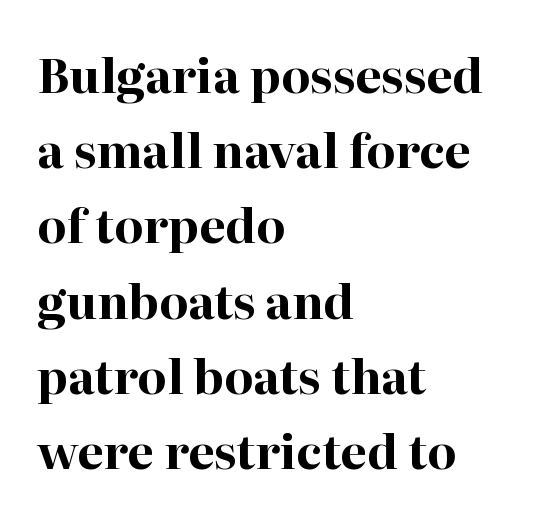
The image shows 47 px bold serif type, upright; set left-aligned, normal line spacing (1.6x), normal letter spacing, not underlined; high stroke contrast and a medium x-height.
